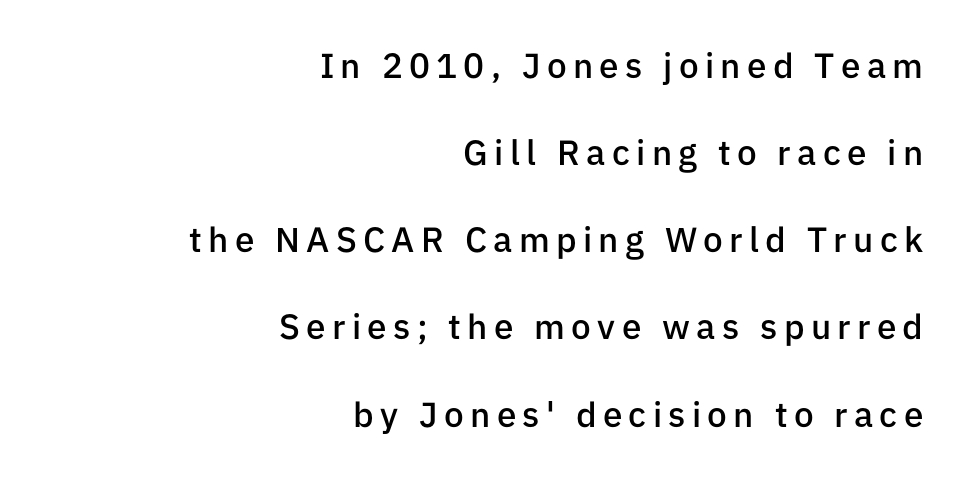
Q: Is the text bold? A: Semi-bold.
Q: Is the text italic (slanted)? A: No, it is upright.
Q: Is the typeface a serif or a sans-serif typeface? A: Sans-serif.
Q: Is the text underlined? A: No.
Q: How is the paragraph aligned? A: Right-aligned.
Q: Is the spacing between lines tight, normal or loose? A: Loose.
Q: Width (condensed, normal, or wide)? A: Normal.
Q: Stroke contrast? A: Low.
Q: x-height? A: Medium.
Q: Monospaced? A: No.
